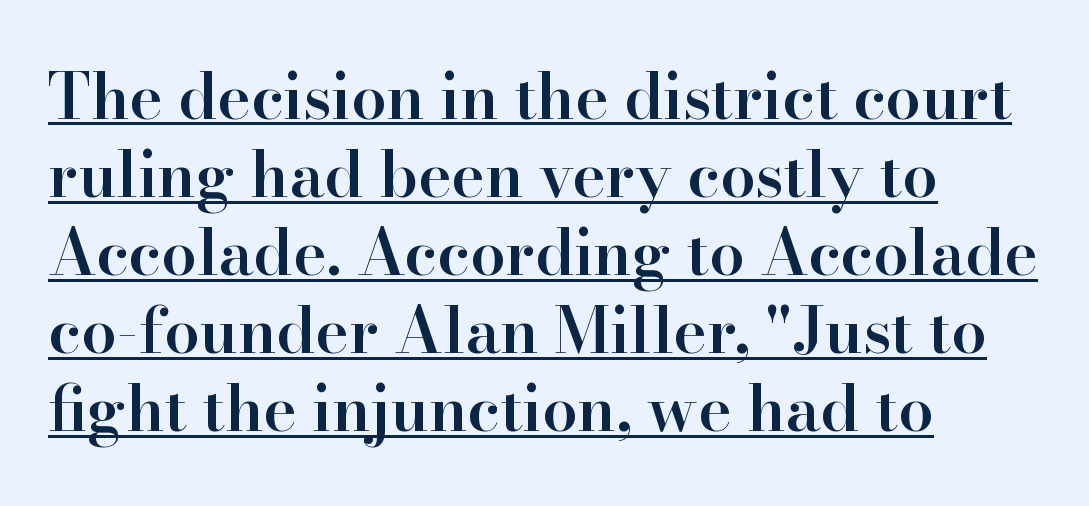
Is the type bold? Partly — it's a semibold, heavier than regular but not fully bold. The lettering stays uniformly vertical, giving the passage a roman look. This sample carries an underscore along the baseline area. Visually the block forms a straight wall on the left and a jagged coastline on the right.
